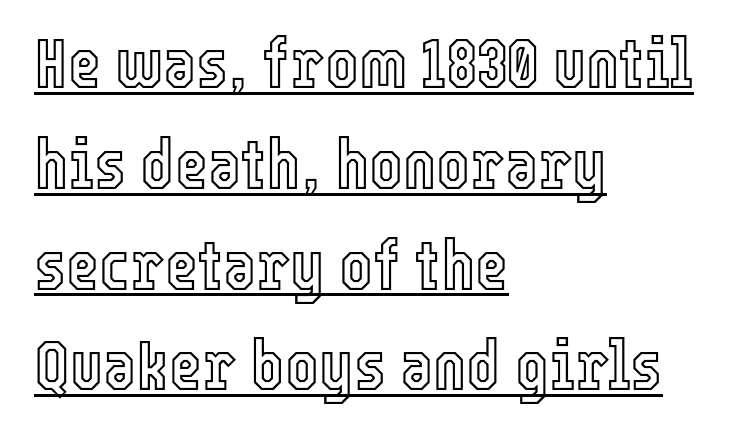
{"italic": "no", "width": "condensed", "x_height": "medium", "monospaced": "no", "underline": "yes", "align": "left", "line_spacing": "normal", "line_spacing_ratio": 1.42, "letter_spacing": "normal", "letter_spacing_em": 0.0, "glyph_px": 71}
